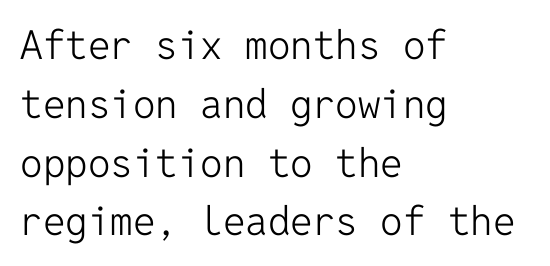
{"serif": "no", "italic": "no", "bold": "no", "weight": "light", "width": "normal", "stroke_contrast": "low", "x_height": "medium", "monospaced": "yes", "underline": "no", "align": "left", "line_spacing": "normal", "line_spacing_ratio": 1.47, "letter_spacing": "normal", "letter_spacing_em": 0.0, "glyph_px": 40}
